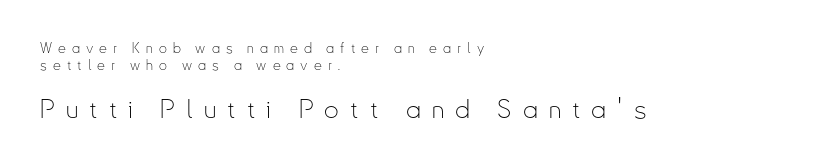
The image shows 26 px text type, upright; set left-aligned, line spacing 1.22x, unusually wide letter spacing (+0.43 em), not underlined; the second (bottom) block is 1.86x larger.
